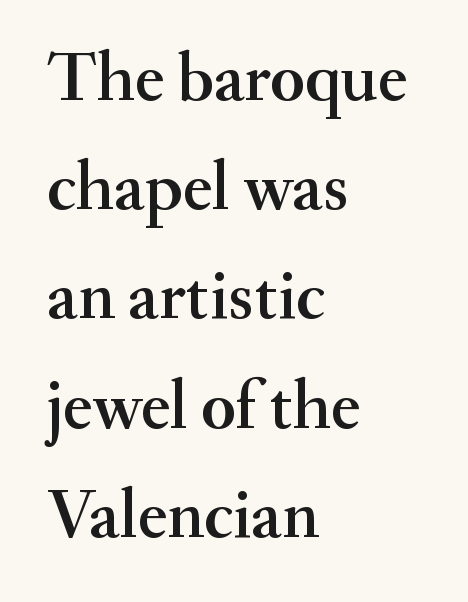
The passage is arranged the way most books set body copy — flush left. Look at the tracking — it's just the regular setting, nothing added. Is this a sans? No — the strokes have serifs. Honestly, the row spacing looks completely unremarkable. Underline: absent.
